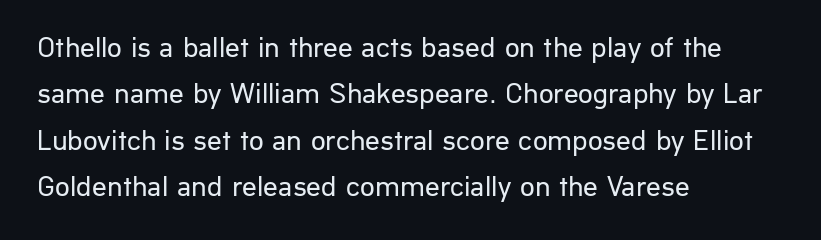
Q: Is the text bold? A: No.
Q: Is the text italic (slanted)? A: No, it is upright.
Q: Is the typeface a serif or a sans-serif typeface? A: Sans-serif.
Q: Is the text underlined? A: No.
Q: How is the paragraph aligned? A: Left-aligned.
Q: Is the spacing between letters normal or unusually wide? A: Normal.
Q: Is the spacing between lines tight, normal or loose? A: Normal.
Q: Width (condensed, normal, or wide)? A: Normal.
Q: Stroke contrast? A: Low.
Q: x-height? A: Medium.
Q: Monospaced? A: No.
